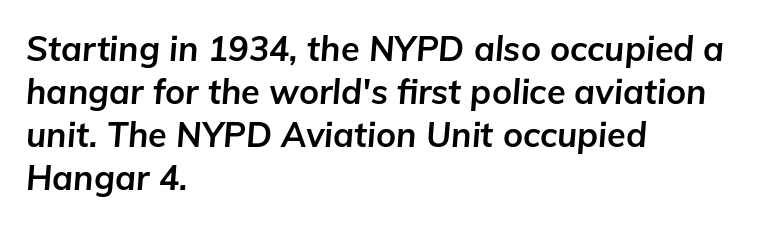
Q: Is the text bold? A: Yes.
Q: Is the text italic (slanted)? A: Yes, it leans right by about 5 degrees.
Q: Is the text underlined? A: No.
Q: How is the paragraph aligned? A: Left-aligned.
Q: Is the spacing between letters normal or unusually wide? A: Normal.
Q: Is the spacing between lines tight, normal or loose? A: Normal.
Q: Width (condensed, normal, or wide)? A: Normal.
Q: Stroke contrast? A: Low.
Q: x-height? A: Medium.
Q: Monospaced? A: No.
